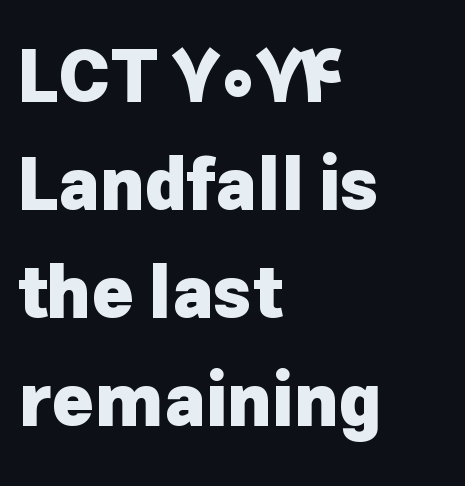
The image shows 71 px heavy sans-serif type, upright; set left-aligned, normal line spacing (1.52x), normal letter spacing, not underlined; low stroke contrast and a medium x-height.
